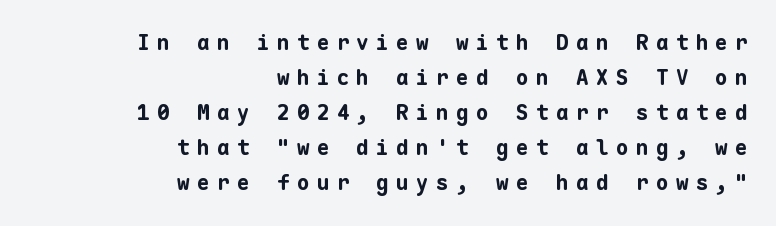
Posture: straight, roman, zero tilt. Students, note that the glyphs here are deliberately spaced far apart. Any mark beneath the type? The region is blank. The designer left line spacing at the default. As a designer I'd log this as weight 700, bold. Which margin do the lines hug? The right one — the left edge is uneven.
